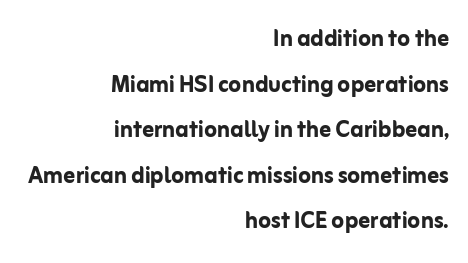
The rendering uses natural spacing where letterforms have individual widths. Right-aligned paragraph, ragged on the left. In terms of letterform style, serifs are entirely absent. The lines sit at an ordinary, default distance from one another. The rendering uses a bold face; every stroke is thick and dark.
